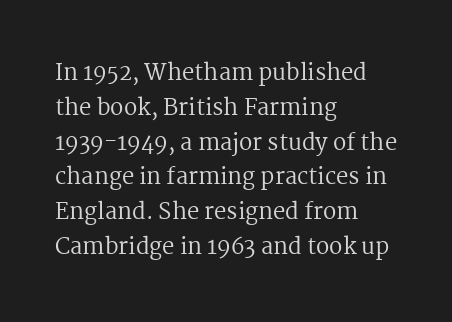
All the whitespace from short lines collects on the right. No extra tracking has been applied to these lines. Characters remain perfectly vertical along every line. The space beneath each line is pristine and unruled. Vertical stems look standard width or narrower in stroke.
